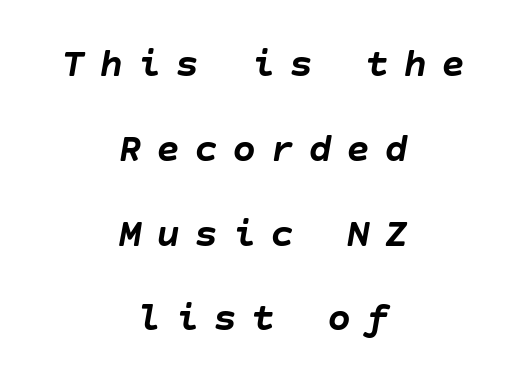
Q: Is the text bold? A: Yes.
Q: Is the text italic (slanted)? A: Yes, it leans right by about 10 degrees.
Q: Is the text underlined? A: No.
Q: How is the paragraph aligned? A: Centered.
Q: Is the spacing between letters normal or unusually wide? A: Unusually wide.
Q: Is the spacing between lines tight, normal or loose? A: Loose.
Q: Width (condensed, normal, or wide)? A: Normal.
Q: Stroke contrast? A: Low.
Q: x-height? A: Large.
